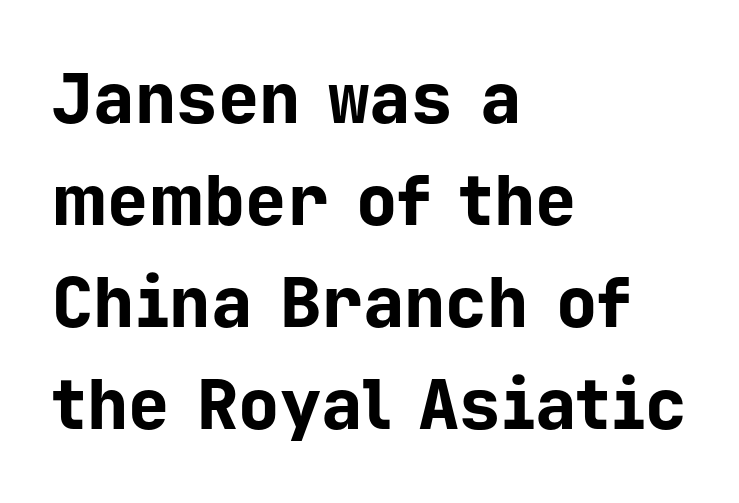
Q: Is the text bold? A: Yes.
Q: Is the text italic (slanted)? A: No, it is upright.
Q: Is the typeface a serif or a sans-serif typeface? A: Sans-serif.
Q: Is the text underlined? A: No.
Q: How is the paragraph aligned? A: Left-aligned.
Q: Is the spacing between letters normal or unusually wide? A: Normal.
Q: Is the spacing between lines tight, normal or loose? A: Normal.
Q: Width (condensed, normal, or wide)? A: Normal.
Q: Stroke contrast? A: Low.
Q: x-height? A: Medium.
Q: Monospaced? A: Yes.
